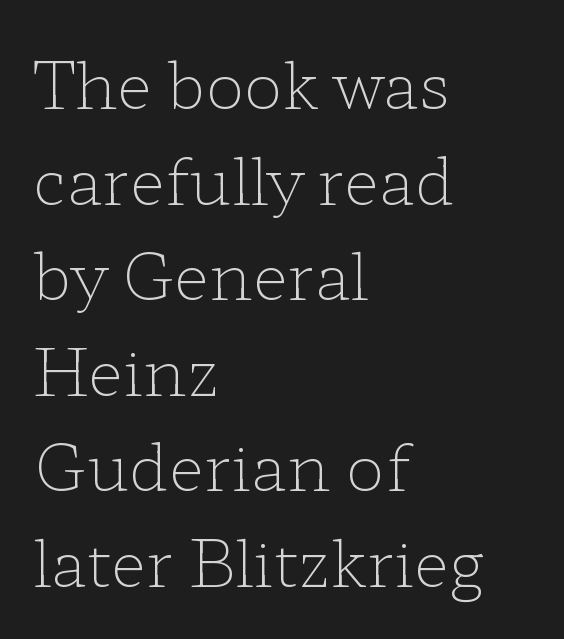
{"serif": "yes", "italic": "no", "bold": "no", "weight": "light", "width": "wide", "stroke_contrast": "low", "x_height": "medium", "monospaced": "no", "underline": "no", "align": "left", "line_spacing": "normal", "line_spacing_ratio": 1.47, "letter_spacing": "normal", "letter_spacing_em": 0.0, "glyph_px": 65}
